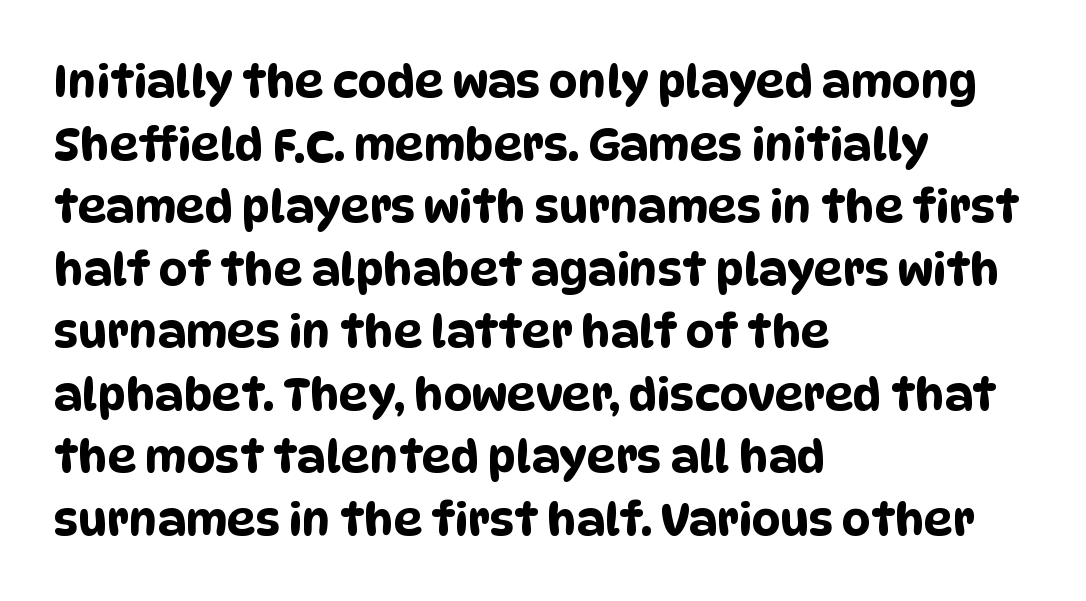
Layout note: lines flush left. Do the characters align in a grid? No, the font is proportional. What kind of face is this? One without serifs — a sans. How are the letters spaced? Ordinarily, with no added tracking.
